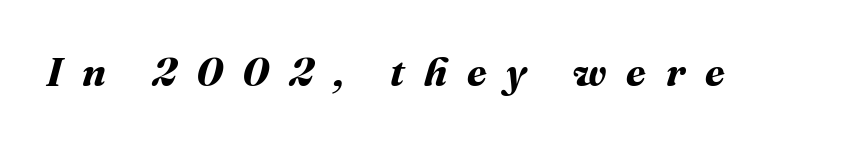
The image shows 40 px bold type; set unusually wide letter spacing (+0.49 em), not underlined; medium stroke contrast and a medium x-height.
